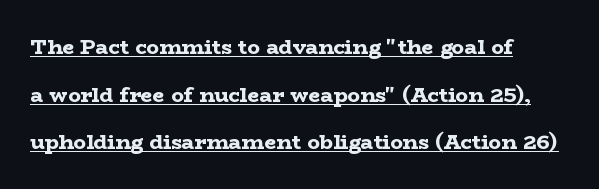
This sample uses plain, unmodified letter spacing. This is the regular roman posture of the typeface. Baseline-to-baseline distance is far greater than the letter height. Is the block centered? No — it sits flush against the left margin.
